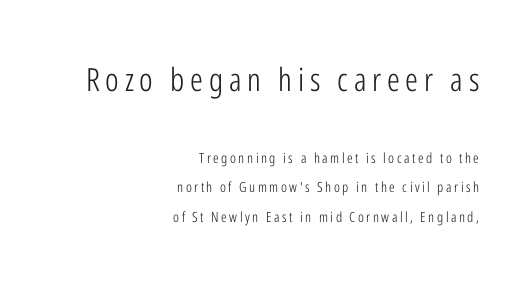
Q: Is the text bold? A: No.
Q: Is the text italic (slanted)? A: No, it is upright.
Q: Is the typeface a serif or a sans-serif typeface? A: Sans-serif.
Q: Is the text underlined? A: No.
Q: How is the paragraph aligned? A: Right-aligned.
Q: Is the spacing between lines tight, normal or loose? A: Loose.
Q: Which block of text is set in a larger size, the first (top) or the second (bottom)? A: The first (top) one.
Q: Width (condensed, normal, or wide)? A: Condensed.
Q: Stroke contrast? A: Low.
Q: x-height? A: Medium.
Q: Monospaced? A: No.
